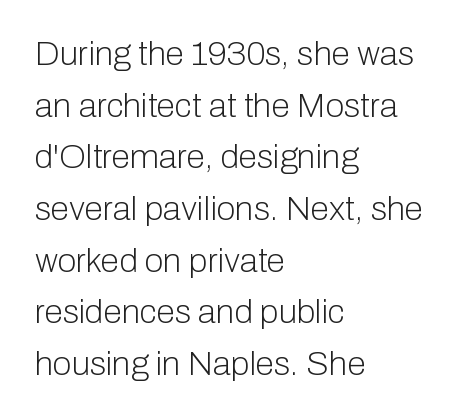
Q: Is the text bold? A: No.
Q: Is the text italic (slanted)? A: No, it is upright.
Q: Is the typeface a serif or a sans-serif typeface? A: Sans-serif.
Q: Is the text underlined? A: No.
Q: How is the paragraph aligned? A: Left-aligned.
Q: Is the spacing between letters normal or unusually wide? A: Normal.
Q: Is the spacing between lines tight, normal or loose? A: Normal.
Q: Width (condensed, normal, or wide)? A: Normal.
Q: Stroke contrast? A: Low.
Q: x-height? A: Medium.
Q: Monospaced? A: No.
